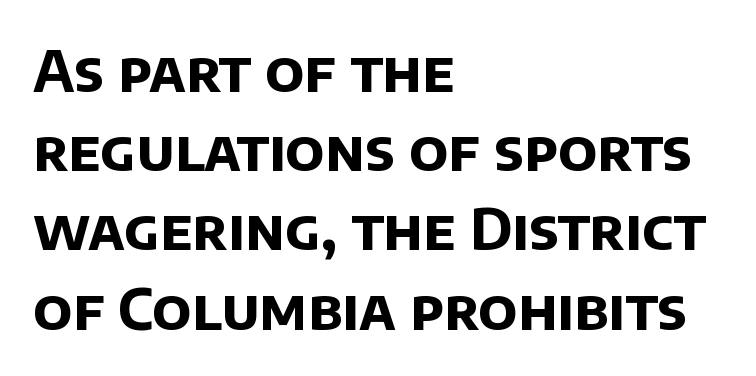
Q: Is the text bold? A: Yes.
Q: Is the typeface a serif or a sans-serif typeface? A: Sans-serif.
Q: Is the text underlined? A: No.
Q: How is the paragraph aligned? A: Left-aligned.
Q: Is the spacing between letters normal or unusually wide? A: Normal.
Q: Is the spacing between lines tight, normal or loose? A: Normal.
Q: Width (condensed, normal, or wide)? A: Normal.
Q: Stroke contrast? A: Low.
Q: x-height? A: Large.
Q: Monospaced? A: No.
